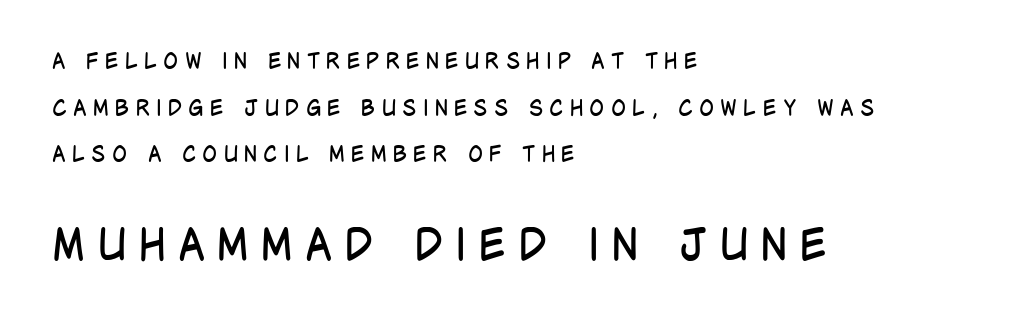
Bigger letters appear in the bottom chunk; the top chunk is reduced. Tracking value appears strongly positive — letters spread wide. Character widths vary here, with narrow letters taking less room than wide ones. Stem width sits at or under what a default text font uses.
